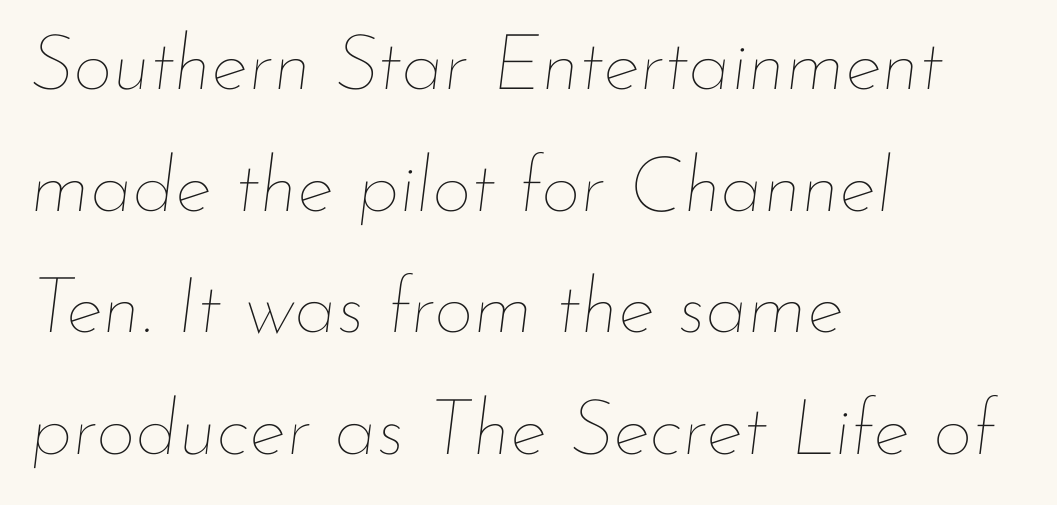
{"italic": "yes", "lean": "right", "slant_degrees": 7, "bold": "no", "weight": "thin", "width": "normal", "stroke_contrast": "low", "x_height": "small", "monospaced": "no", "underline": "no", "align": "left", "line_spacing": "normal", "line_spacing_ratio": 1.56, "letter_spacing": "normal", "letter_spacing_em": 0.0, "glyph_px": 78}
